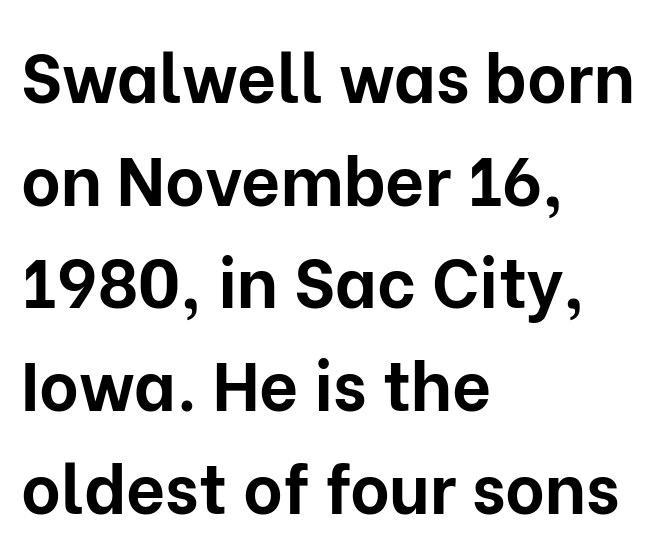
The image shows 68 px bold sans-serif type, upright; set left-aligned, normal line spacing (1.51x), normal letter spacing, not underlined; low stroke contrast and a medium x-height.
